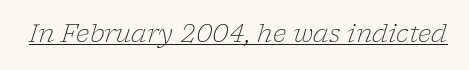
No extra ink here — the face is not bold. You can tell it's italic because the verticals aren't actually vertical. How are the letters spaced? Ordinarily, with no added tracking. The glyphs are accompanied by a horizontal stroke just below them.
